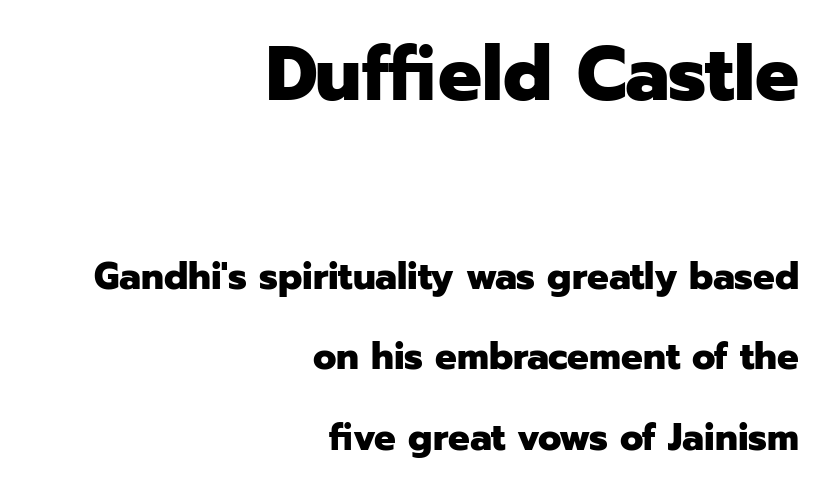
Q: Is the text bold? A: Yes.
Q: Is the text italic (slanted)? A: No, it is upright.
Q: Is the typeface a serif or a sans-serif typeface? A: Sans-serif.
Q: Is the text underlined? A: No.
Q: How is the paragraph aligned? A: Right-aligned.
Q: Is the spacing between letters normal or unusually wide? A: Normal.
Q: Is the spacing between lines tight, normal or loose? A: Loose.
Q: Which block of text is set in a larger size, the first (top) or the second (bottom)? A: The first (top) one.
Q: Width (condensed, normal, or wide)? A: Normal.
Q: Stroke contrast? A: Low.
Q: x-height? A: Medium.
Q: Monospaced? A: No.
